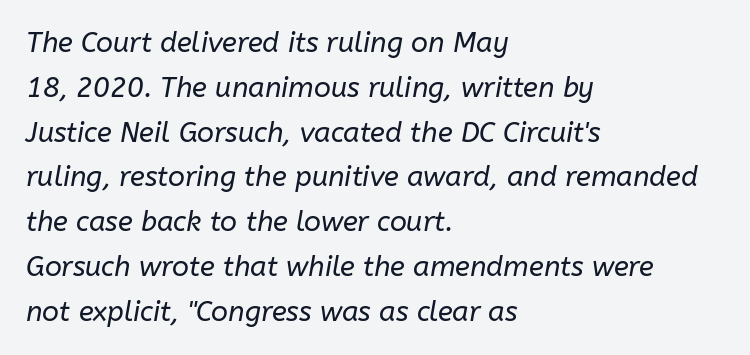
Honestly, there is no underline to notice here at all. Counters stay open thanks to moderate or lighter strokes. Alignment: flush left. Notice how descenders clear the ascenders below comfortably — that's standard leading. Observe the lean: these are italic letterforms. The line texture is even and compact thanks to regular tracking.
